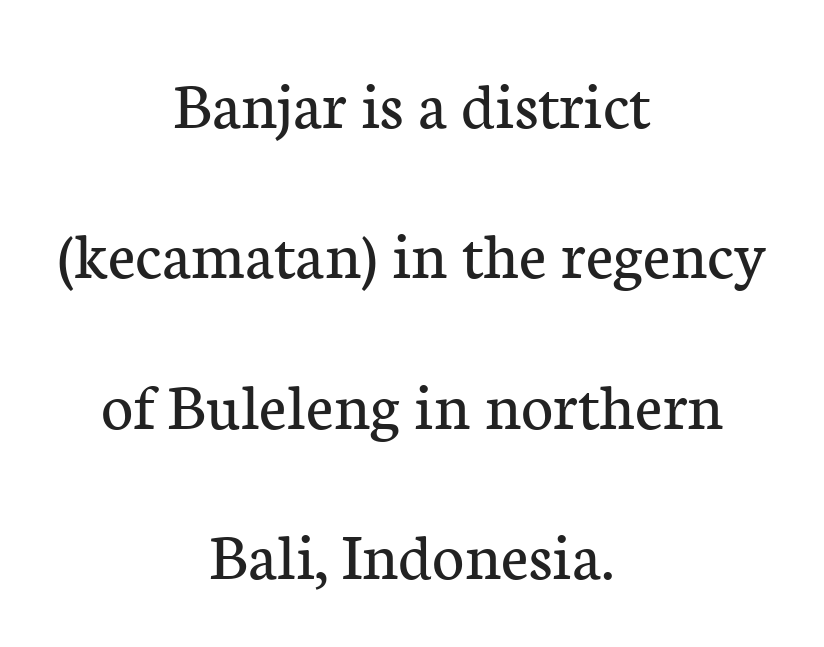
The image shows 69 px regular-weight serif type, upright; set centered, loose line spacing (2.18x), normal letter spacing, not underlined; low stroke contrast and a medium x-height.
